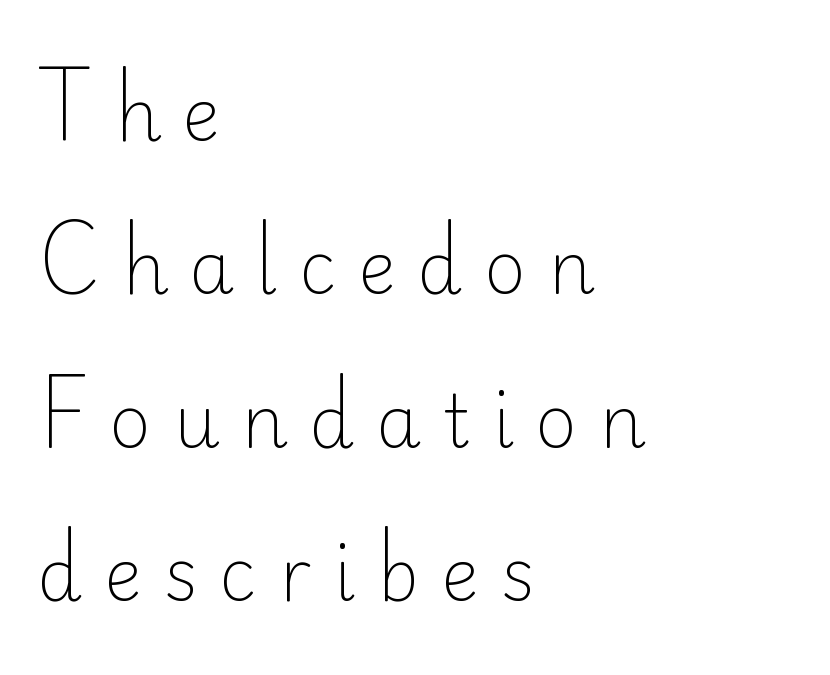
The image shows 72 px light sans-serif type, upright; set left-aligned, loose line spacing (2.13x), unusually wide letter spacing (+0.3 em), not underlined; low stroke contrast and a small x-height.
